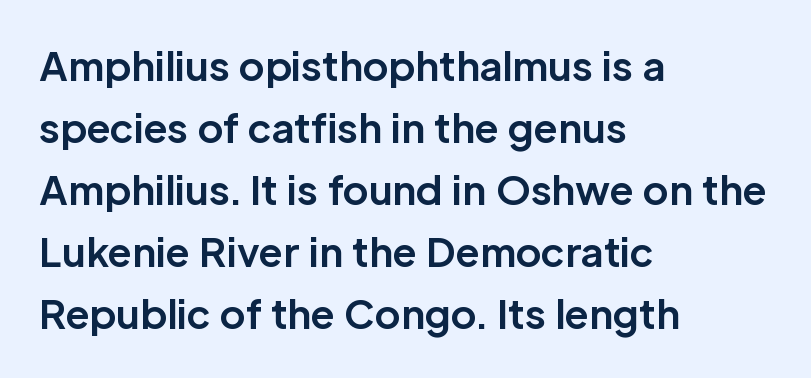
{"serif": "no", "italic": "no", "bold": "yes", "weight": "bold", "width": "normal", "stroke_contrast": "low", "x_height": "medium", "monospaced": "no", "underline": "no", "align": "left", "line_spacing": "normal", "line_spacing_ratio": 1.59, "letter_spacing": "normal", "letter_spacing_em": 0.0, "glyph_px": 39}
